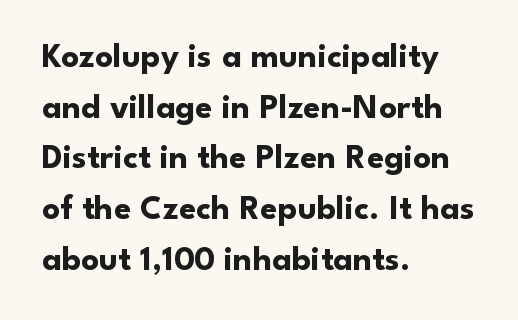
{"serif": "no", "italic": "no", "bold": "yes", "weight": "bold", "width": "normal", "stroke_contrast": "low", "x_height": "small", "monospaced": "no", "underline": "no", "align": "left", "line_spacing": "normal", "line_spacing_ratio": 1.45, "letter_spacing": "normal", "letter_spacing_em": 0.0, "glyph_px": 35}
